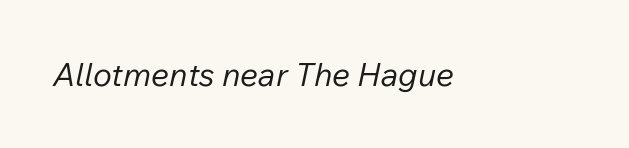
Q: Is the text bold? A: No.
Q: Is the text italic (slanted)? A: Yes, it leans right by about 12 degrees.
Q: Is the text underlined? A: No.
Q: Is the spacing between letters normal or unusually wide? A: Normal.
Q: Width (condensed, normal, or wide)? A: Normal.
Q: Stroke contrast? A: Low.
Q: x-height? A: Medium.
Q: Monospaced? A: No.
